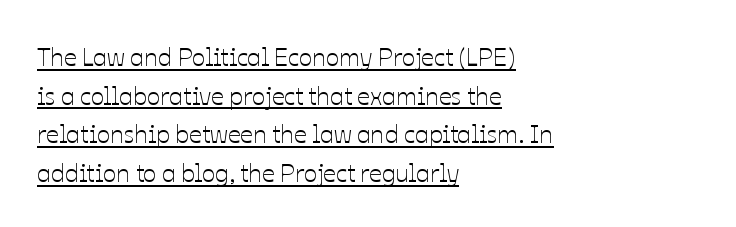
Each line starts at the same left margin while the right side varies. Compared with typical body copy, the letter spacing here is the same. Regarding leading, the lines here are spaced in the standard way. The letters stand upright; this is a roman face. The specimen includes a rule beneath the text block's lines.
